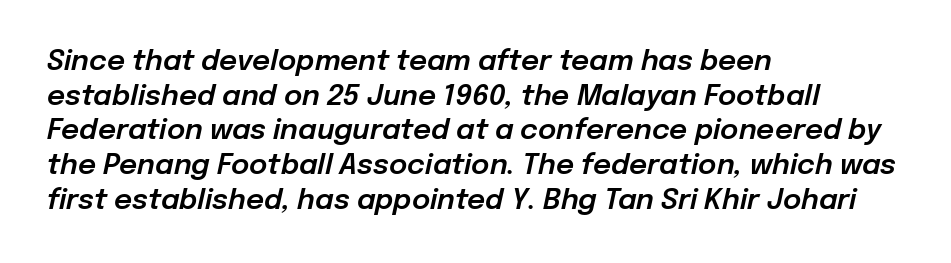
Italic? Definitely — the glyphs are oblique. Do the characters align in a grid? No, the font is proportional. The line texture is even and compact thanks to regular tracking. The foot of each line stays bare and open.
